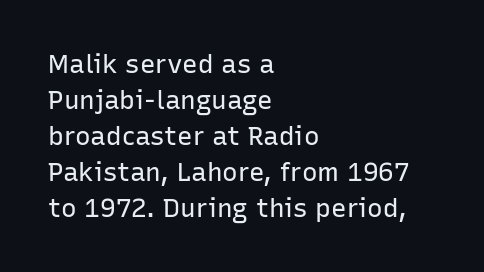
{"italic": "no", "bold": "no", "underline": "no", "align": "left", "line_spacing": "normal", "line_spacing_ratio": 1.38, "letter_spacing": "normal", "letter_spacing_em": 0.0, "glyph_px": 26}
